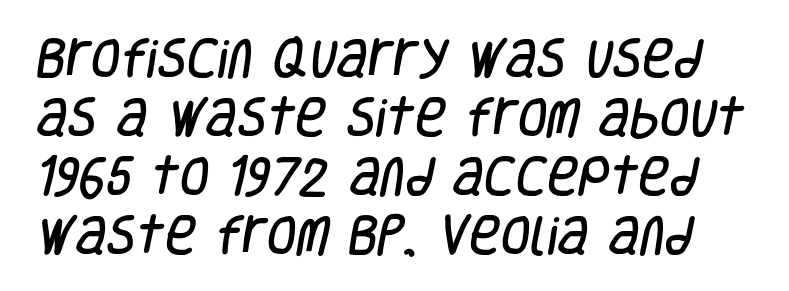
The image shows 43 px condensed sans-serif type; set normal line spacing (1.37x), normal letter spacing, not underlined; low stroke contrast and a large x-height.
